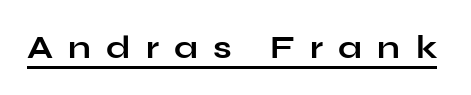
{"serif": "no", "italic": "no", "bold": "yes", "weight": "bold", "width": "wide", "stroke_contrast": "low", "x_height": "medium", "monospaced": "no", "underline": "yes", "letter_spacing": "wide", "letter_spacing_em": 0.46, "glyph_px": 33}
